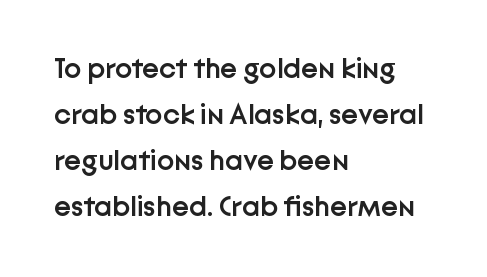
{"serif": "no", "italic": "no", "bold": "semi", "weight": "semibold", "width": "normal", "stroke_contrast": "low", "x_height": "medium", "monospaced": "no", "underline": "no", "align": "left", "line_spacing": "normal", "line_spacing_ratio": 1.59, "letter_spacing": "normal", "letter_spacing_em": 0.0, "glyph_px": 29}
